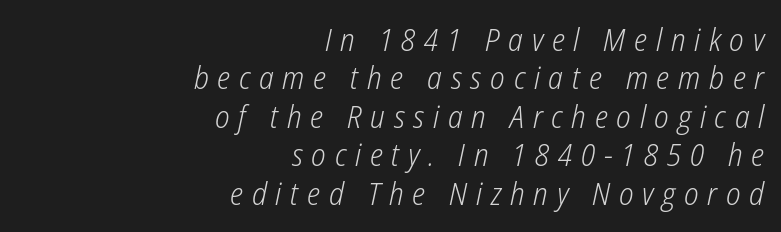
{"italic": "yes", "lean": "right", "slant_degrees": 12, "bold": "no", "weight": "light", "width": "condensed", "stroke_contrast": "low", "x_height": "medium", "monospaced": "no", "underline": "no", "align": "right", "line_spacing_ratio": 1.24, "letter_spacing": "wide", "letter_spacing_em": 0.28, "glyph_px": 31}
